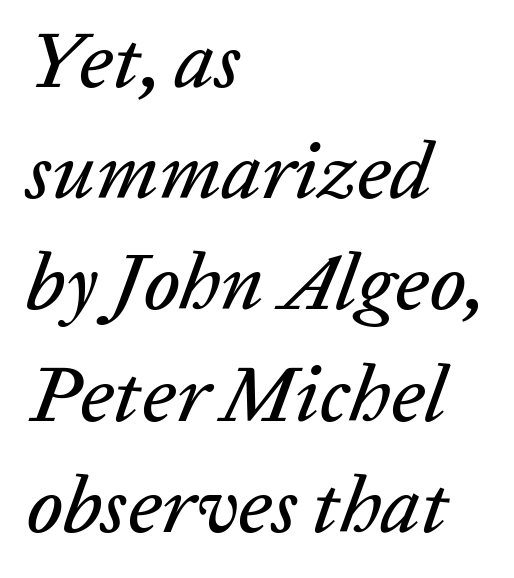
If you drew a line through each stem, it would be angled. One glance says typical: line gaps are just what's usual. Looks like regular typesetting: each glyph gets only the width it needs. Words float on clear page, feet unadorned. Glyph-to-glyph distance matches everyday printed text. Caption: multi-line text, flush left, ragged right.
